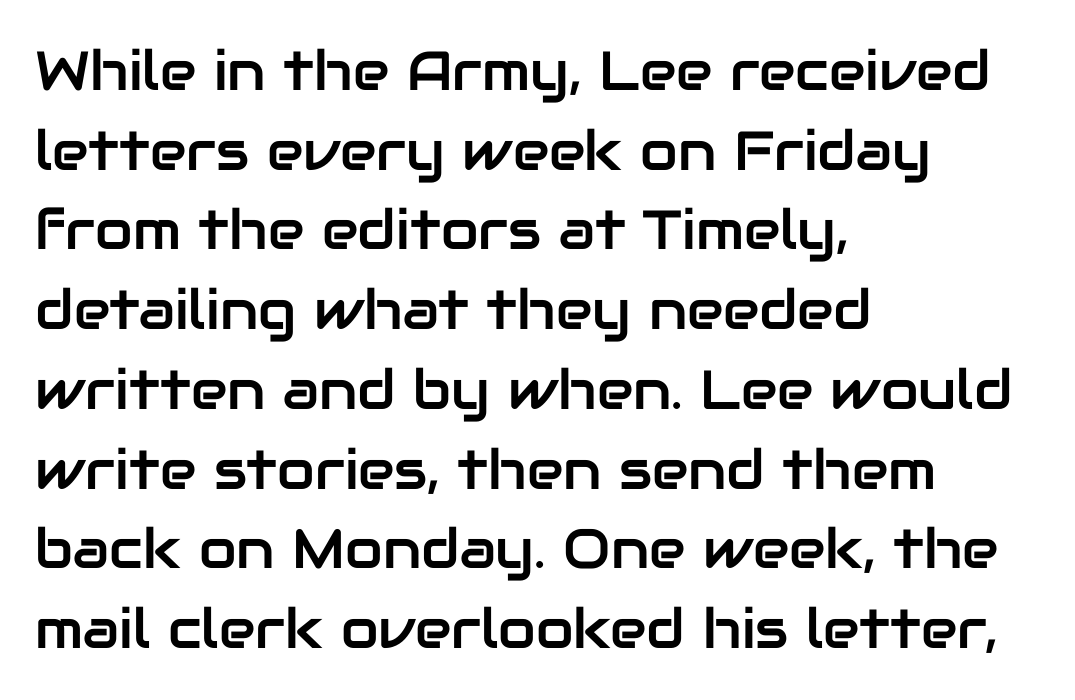
Q: Is the text italic (slanted)? A: No, it is upright.
Q: Is the typeface a serif or a sans-serif typeface? A: Sans-serif.
Q: Is the text underlined? A: No.
Q: How is the paragraph aligned? A: Left-aligned.
Q: Is the spacing between letters normal or unusually wide? A: Normal.
Q: Is the spacing between lines tight, normal or loose? A: Normal.
Q: Width (condensed, normal, or wide)? A: Normal.
Q: Stroke contrast? A: Low.
Q: x-height? A: Medium.
Q: Monospaced? A: No.
